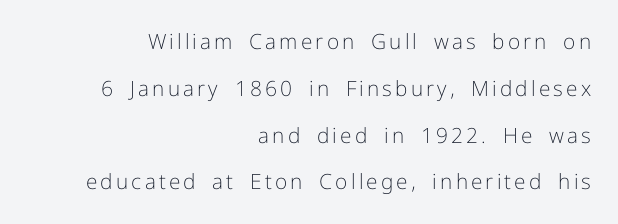
The ragged edge is on the left, which tells us the setting is flush right. Compared with a typical body face, this is equally light or lighter still. The leading is generous, giving the passage an open texture. No word sits above an underline. Posture: upright roman.
